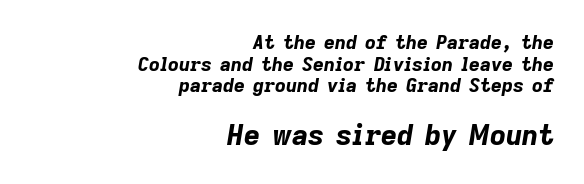
Block two is the big one; block one sits smaller above it. The letters are slanted; this is an italic face. Think of a printed novel: that variable character pitch is what you see here. Vertical spacing — tight. Anything drawn beneath the words? Only blank space.
